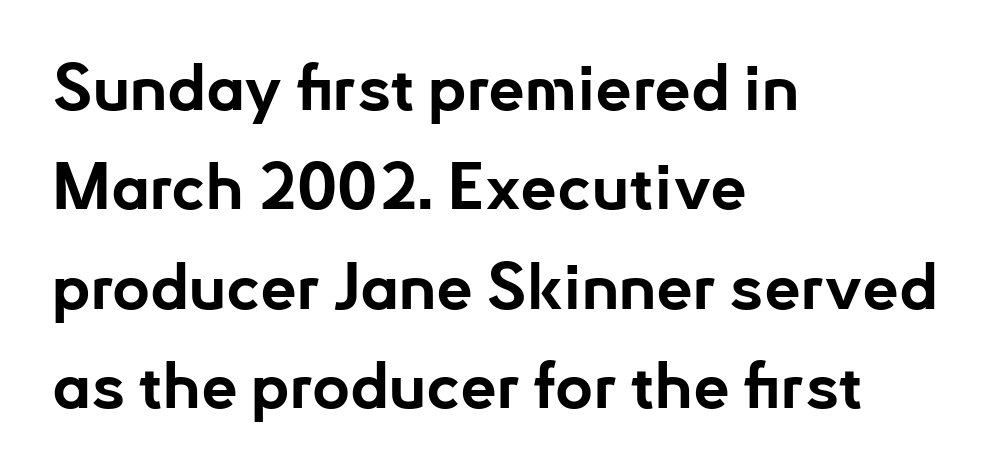
The image shows 65 px bold sans-serif type, upright; set left-aligned, normal line spacing (1.53x), normal letter spacing, not underlined; low stroke contrast and a small x-height.
